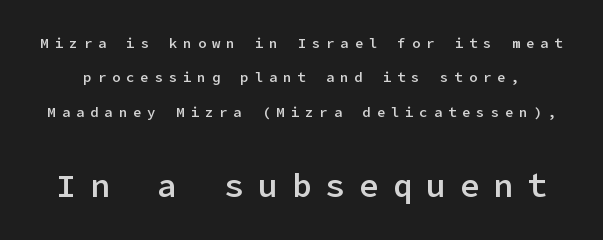
The image shows 33 px semibold sans-serif type, upright; set loose line spacing (2.46x), unusually wide letter spacing (+0.42 em), not underlined; the second (bottom) block is 2.36x larger; low stroke contrast and a medium x-height.
